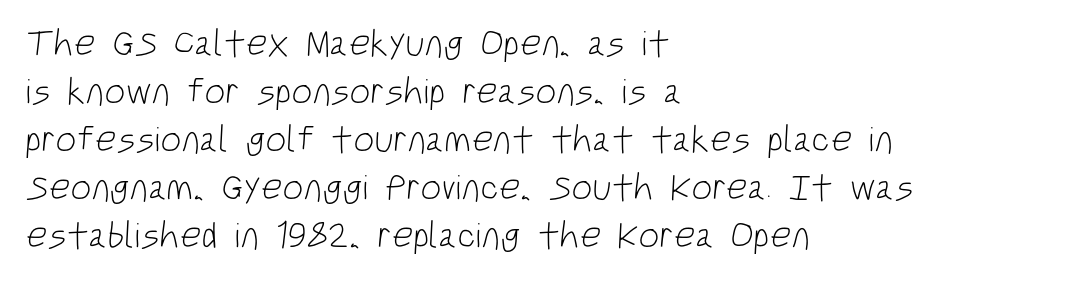
{"serif": "no", "bold": "no", "weight": "light", "width": "condensed", "stroke_contrast": "low", "x_height": "large", "monospaced": "no", "underline": "no", "align": "left", "line_spacing": "normal", "line_spacing_ratio": 1.3, "letter_spacing": "normal", "letter_spacing_em": 0.0, "glyph_px": 37}
